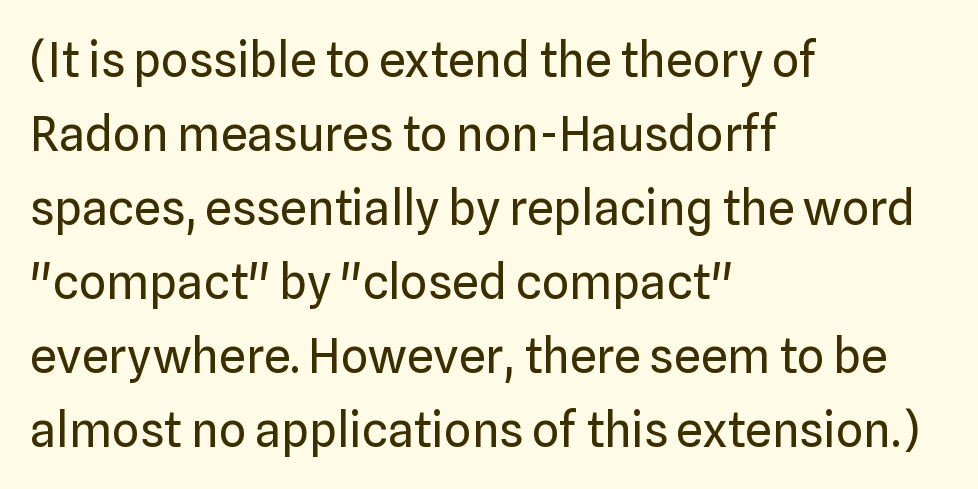
Q: Is the text bold? A: No.
Q: Is the text italic (slanted)? A: No, it is upright.
Q: Is the typeface a serif or a sans-serif typeface? A: Sans-serif.
Q: Is the text underlined? A: No.
Q: How is the paragraph aligned? A: Left-aligned.
Q: Is the spacing between letters normal or unusually wide? A: Normal.
Q: Is the spacing between lines tight, normal or loose? A: Normal.
Q: Width (condensed, normal, or wide)? A: Normal.
Q: Stroke contrast? A: Low.
Q: x-height? A: Medium.
Q: Monospaced? A: No.
